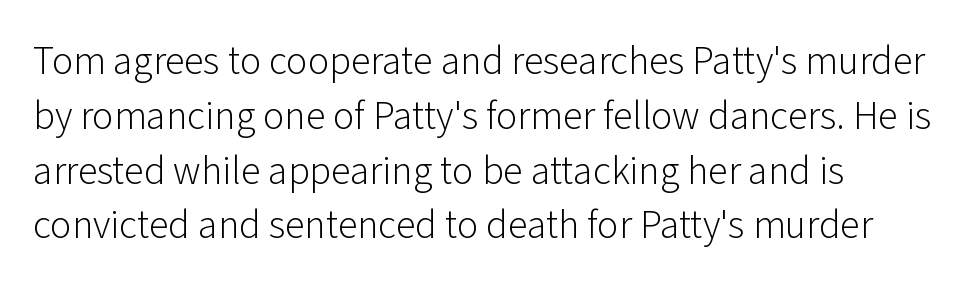
Upright lettering throughout. Unmarked baselines from the first word to the last. Is this a fixed-width face? No — the glyphs have proportional, varying widths. The type is set solid horizontally, with unmodified tracking.
